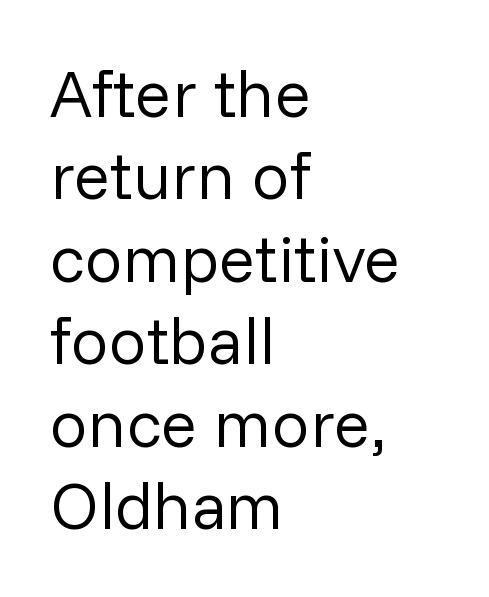
Q: Is the text bold? A: No.
Q: Is the text italic (slanted)? A: No, it is upright.
Q: Is the typeface a serif or a sans-serif typeface? A: Sans-serif.
Q: Is the text underlined? A: No.
Q: How is the paragraph aligned? A: Left-aligned.
Q: Is the spacing between letters normal or unusually wide? A: Normal.
Q: Width (condensed, normal, or wide)? A: Normal.
Q: Stroke contrast? A: Low.
Q: x-height? A: Medium.
Q: Monospaced? A: No.
